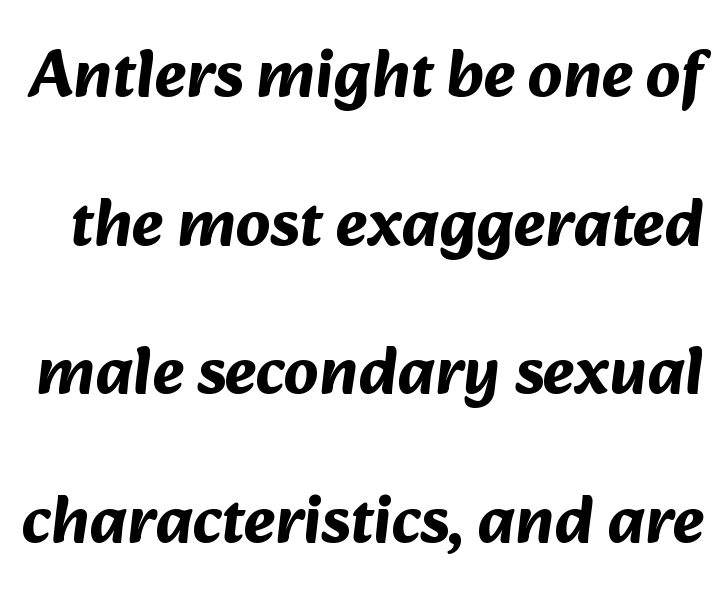
{"serif": "no", "bold": "yes", "weight": "bold", "width": "normal", "stroke_contrast": "medium", "x_height": "medium", "monospaced": "no", "underline": "no", "line_spacing": "loose", "line_spacing_ratio": 2.22, "letter_spacing": "normal", "letter_spacing_em": 0.0, "glyph_px": 67}
